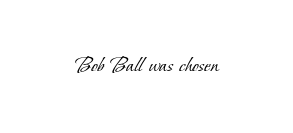
{"bold": "no", "underline": "no", "letter_spacing": "normal", "letter_spacing_em": 0.0, "glyph_px": 24}
